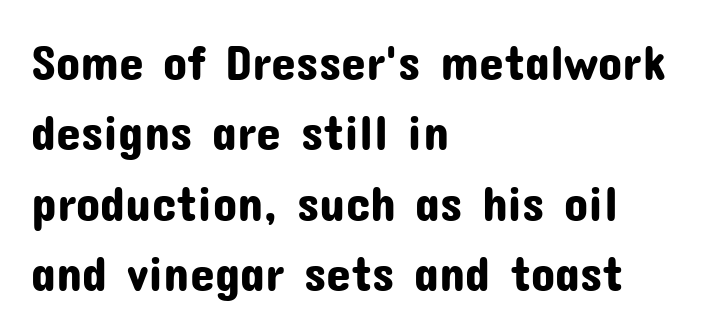
The image shows 50 px sans-serif type, upright; set left-aligned, normal line spacing (1.41x), normal letter spacing, not underlined; low stroke contrast and a medium x-height.
